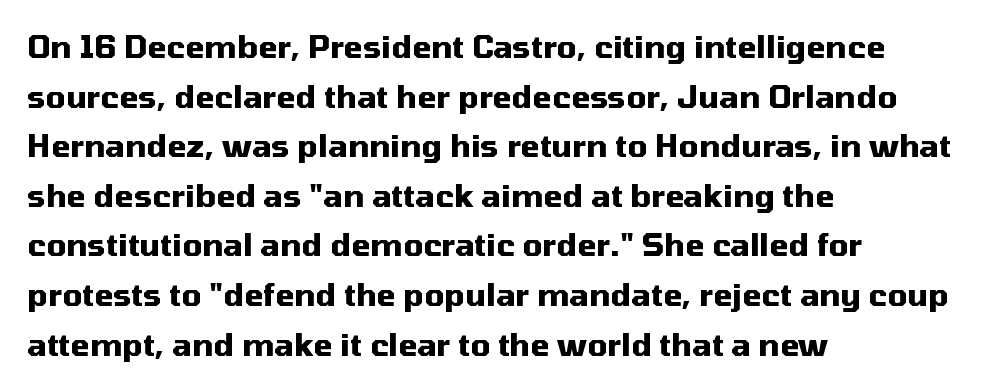
The image shows 31 px heavy sans-serif type, upright; set left-aligned, normal line spacing (1.6x), normal letter spacing, not underlined; medium stroke contrast and a medium x-height.
